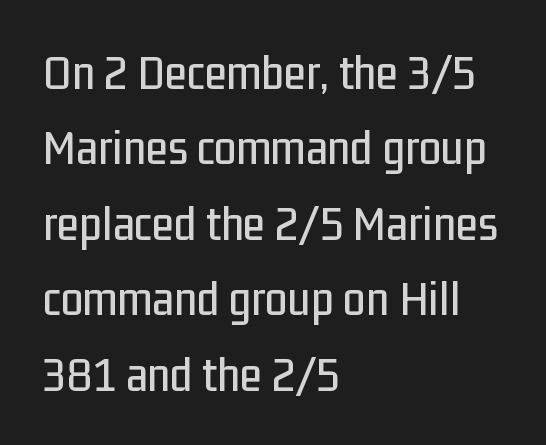
{"serif": "no", "italic": "no", "width": "condensed", "stroke_contrast": "low", "x_height": "medium", "monospaced": "no", "underline": "no", "align": "left", "line_spacing": "normal", "line_spacing_ratio": 1.48, "letter_spacing": "normal", "letter_spacing_em": 0.0, "glyph_px": 51}
